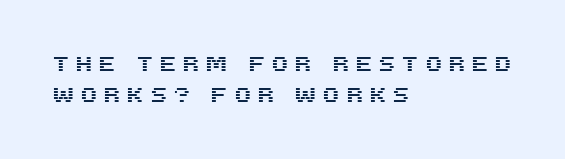
Q: Is the text italic (slanted)? A: No, it is upright.
Q: Is the text underlined? A: No.
Q: How is the paragraph aligned? A: Left-aligned.
Q: Is the spacing between letters normal or unusually wide? A: Unusually wide.
Q: Is the spacing between lines tight, normal or loose? A: Normal.
